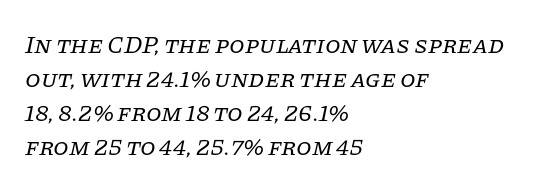
Q: Is the text bold? A: No.
Q: Is the text italic (slanted)? A: Yes, it leans right by about 11 degrees.
Q: Is the text underlined? A: No.
Q: How is the paragraph aligned? A: Left-aligned.
Q: Is the spacing between letters normal or unusually wide? A: Normal.
Q: Is the spacing between lines tight, normal or loose? A: Normal.
